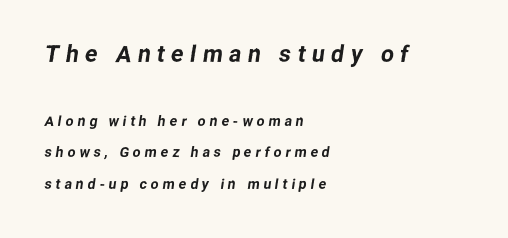
The image shows 23 px text type; set left-aligned, loose line spacing (2.27x), unusually wide letter spacing (+0.28 em), not underlined; the first (top) block is 1.64x larger.
